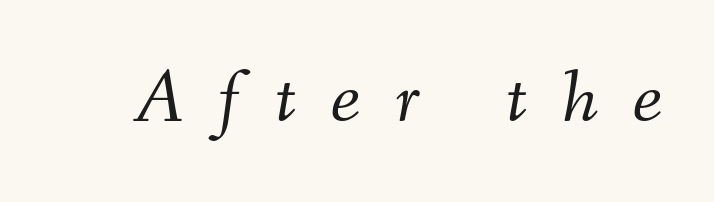
{"italic": "yes", "lean": "right", "slant_degrees": 9, "bold": "no", "weight": "light", "width": "normal", "stroke_contrast": "medium", "x_height": "small", "monospaced": "no", "underline": "no", "letter_spacing": "wide", "letter_spacing_em": 0.48, "glyph_px": 74}
